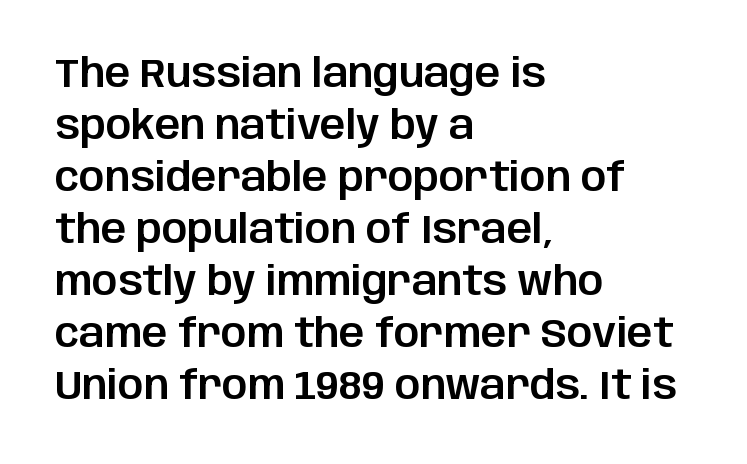
{"serif": "no", "italic": "no", "width": "normal", "stroke_contrast": "low", "x_height": "large", "monospaced": "no", "underline": "no", "align": "left", "line_spacing": "normal", "line_spacing_ratio": 1.3, "letter_spacing": "normal", "letter_spacing_em": 0.0, "glyph_px": 40}
